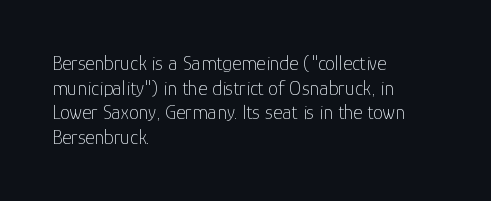
Casual observation: everything's shoved over to the left. This is not heavy type; no bold has been used. Italic? Not at all — the glyphs are vertical. The space beneath each line is pristine and unruled. No extra tracking has been applied to these lines.
